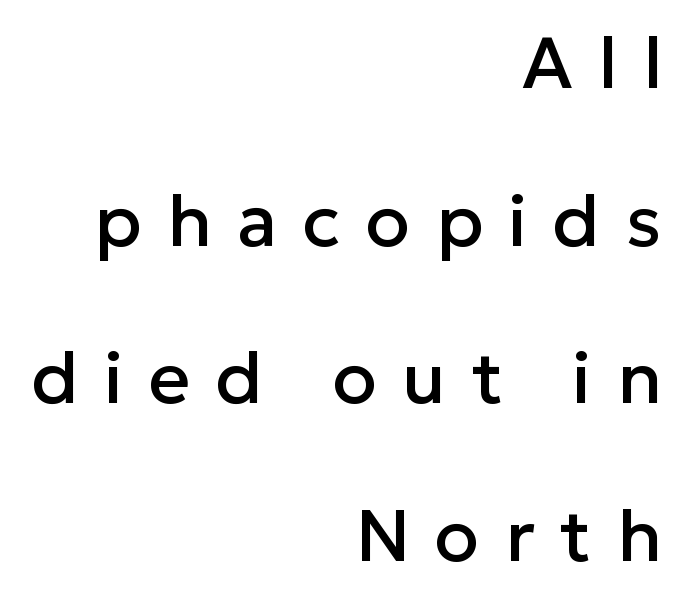
Leading: increased. Nobody drew a line under any word here. The font's upright variant was chosen for this text. The passage shown has open, widely tracked lettering throughout. The rag falls on the left side of this text block.
